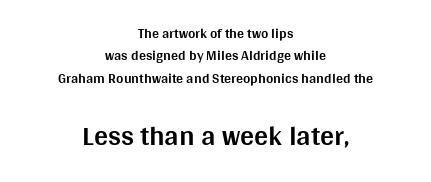
{"serif": "no", "italic": "no", "bold": "yes", "weight": "bold", "width": "normal", "stroke_contrast": "medium", "x_height": "large", "monospaced": "no", "underline": "no", "align": "center", "line_spacing": "normal", "line_spacing_ratio": 1.59, "letter_spacing": "normal", "letter_spacing_em": 0.0, "larger_block": "second", "size_ratio": 2.0, "glyph_px": 28}
